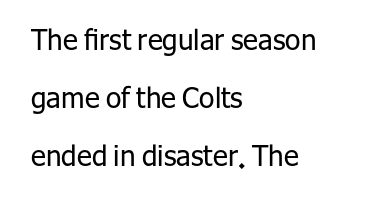
The image shows 28 px regular-weight sans-serif type, upright; set left-aligned, loose line spacing (2.08x), normal letter spacing, not underlined; low stroke contrast and a medium x-height.
